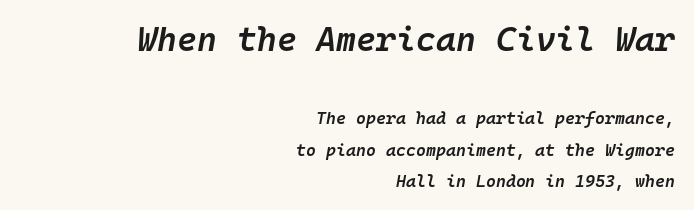
Q: Is the text bold? A: Semi-bold.
Q: Is the text italic (slanted)? A: Yes, it leans right by about 10 degrees.
Q: Is the text underlined? A: No.
Q: How is the paragraph aligned? A: Right-aligned.
Q: Is the spacing between letters normal or unusually wide? A: Normal.
Q: Which block of text is set in a larger size, the first (top) or the second (bottom)? A: The first (top) one.
Q: Width (condensed, normal, or wide)? A: Normal.
Q: Stroke contrast? A: Low.
Q: x-height? A: Medium.
Q: Monospaced? A: Yes.
